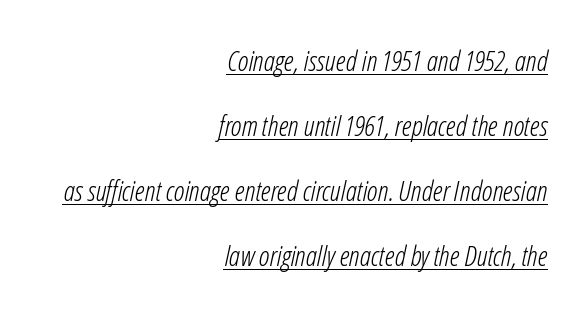
Q: Is the text bold? A: No.
Q: Is the text italic (slanted)? A: Yes, it leans right by about 12 degrees.
Q: Is the text underlined? A: Yes.
Q: How is the paragraph aligned? A: Right-aligned.
Q: Is the spacing between letters normal or unusually wide? A: Normal.
Q: Is the spacing between lines tight, normal or loose? A: Loose.
Q: Width (condensed, normal, or wide)? A: Condensed.
Q: Stroke contrast? A: Low.
Q: x-height? A: Medium.
Q: Monospaced? A: No.
